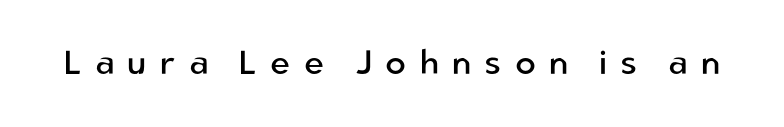
{"serif": "no", "italic": "no", "bold": "no", "weight": "regular", "width": "normal", "stroke_contrast": "low", "x_height": "medium", "monospaced": "no", "underline": "no", "letter_spacing": "wide", "letter_spacing_em": 0.39, "glyph_px": 34}
